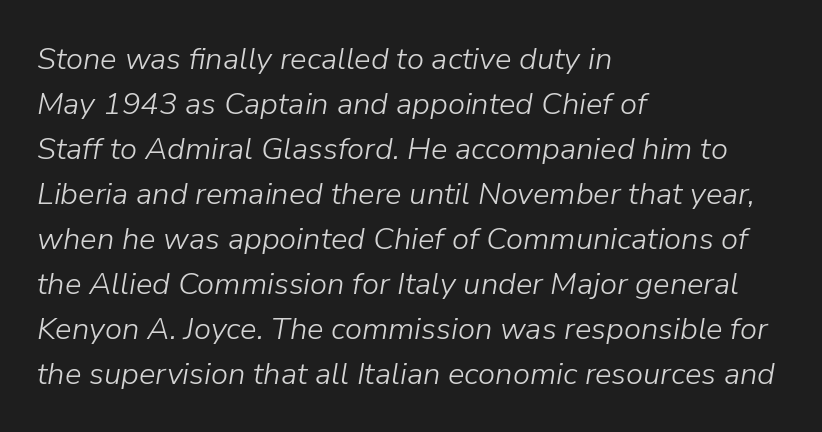
Does the leading feel generous? No, just average. Is this a fixed-width face? No — the glyphs have proportional, varying widths. The foot of each line stays bare and open. This sample is left-justified, so line endings fall wherever the words run out.
